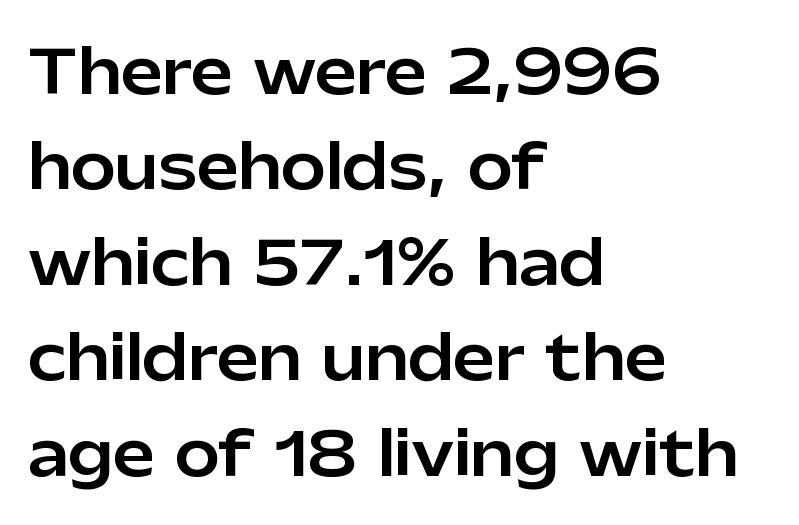
{"serif": "no", "italic": "no", "width": "normal", "stroke_contrast": "low", "x_height": "medium", "monospaced": "no", "underline": "no", "align": "left", "line_spacing": "normal", "line_spacing_ratio": 1.59, "letter_spacing": "normal", "letter_spacing_em": 0.0, "glyph_px": 60}
